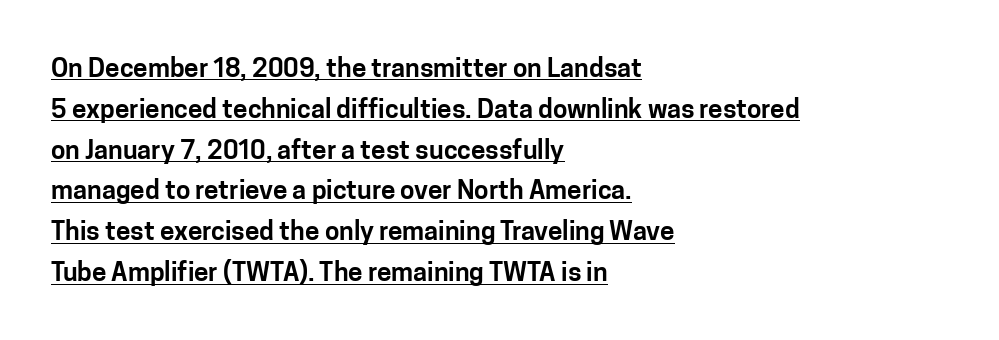
The image shows 26 px text type, upright; set left-aligned, normal line spacing (1.57x), normal letter spacing, underlined.
